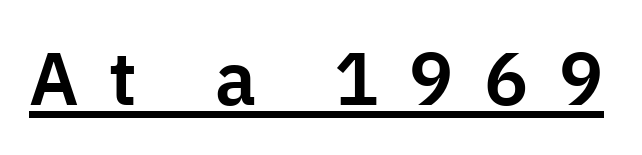
The image shows 74 px sans-serif type, upright; set unusually wide letter spacing (+0.41 em), underlined; low stroke contrast and a medium x-height.
